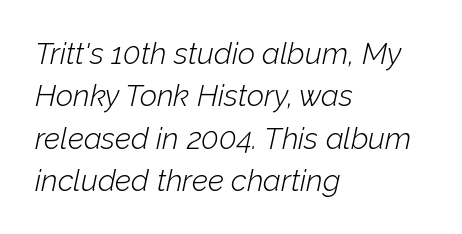
The image shows 30 px light type, italic (leaning right); set left-aligned, normal line spacing (1.41x), normal letter spacing, not underlined; low stroke contrast and a medium x-height.
